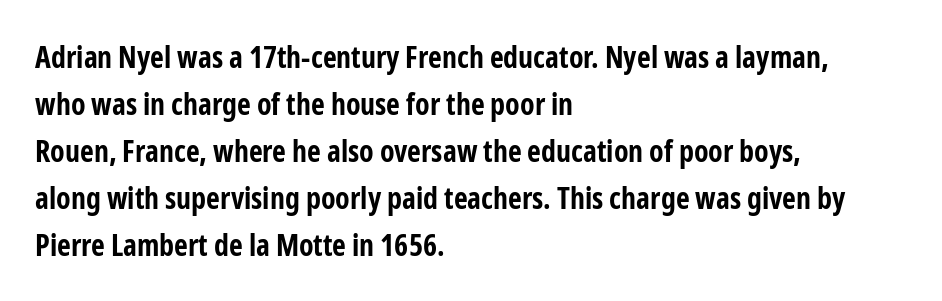
Proportional: the letters do not fall into vertical columns. Is there any slant? The stems are plumb. Examine the stroke ends and you'll find no serifs. Interline gaps are of average width in this sample. Leftover space on each line is placed entirely after the last word.
